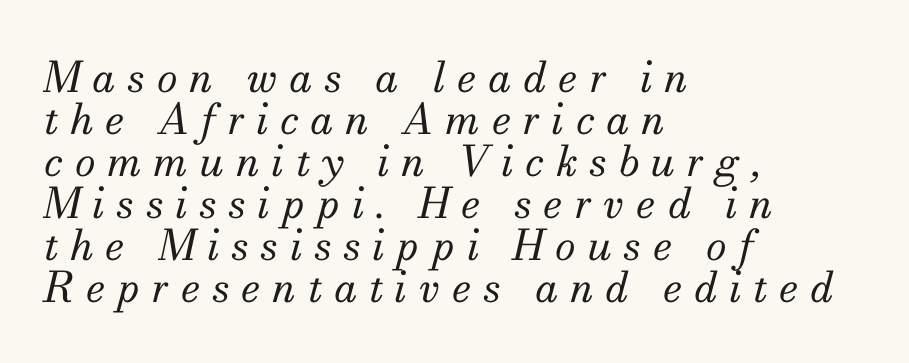
{"serif": "yes", "italic": "yes", "lean": "right", "slant_degrees": 13, "bold": "no", "weight": "regular", "width": "normal", "stroke_contrast": "medium", "x_height": "small", "monospaced": "no", "underline": "no", "align": "left", "line_spacing": "tight", "line_spacing_ratio": 1.0, "letter_spacing": "wide", "letter_spacing_em": 0.28, "glyph_px": 42}
